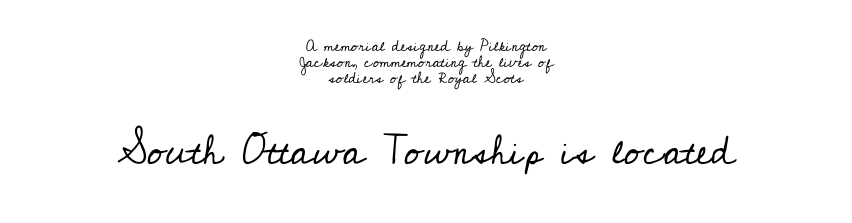
Casual observation: everything's sitting right in the middle. There is no visible air inserted between adjacent glyphs. You get the small type first, then a jump to larger type. A quiet, ordinary-to-light weight characterises the typeface.
